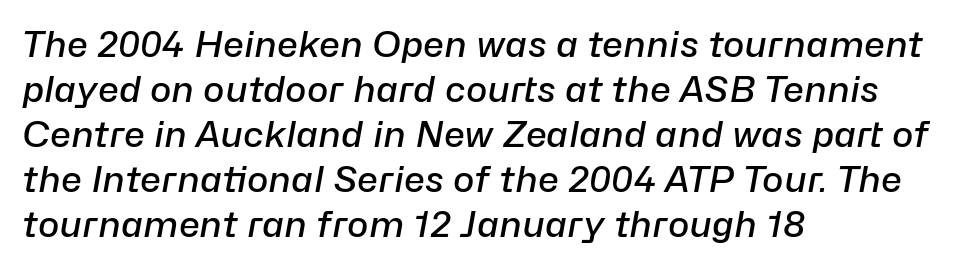
The image shows 36 px semibold type, italic (leaning right); set left-aligned, normal line spacing (1.25x), normal letter spacing, not underlined; low stroke contrast and a medium x-height.
